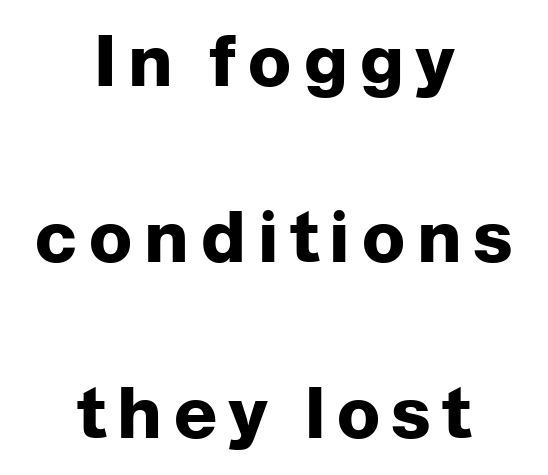
The image shows 71 px heavy sans-serif type, upright; set centered, loose line spacing (2.48x), not underlined; low stroke contrast and a medium x-height.
